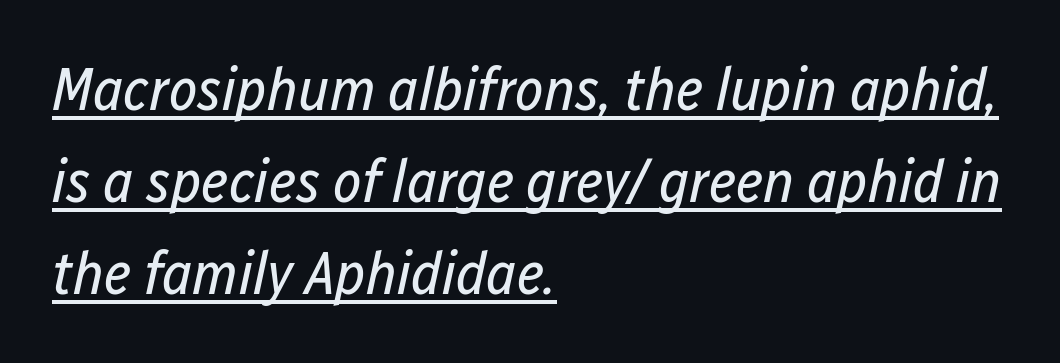
Spacing verdict: proportional, widths tailored to each character. Italic? Definitely — the glyphs are oblique. Nobody touched the tracking dial on this one. Line beginnings align vertically; line endings do not. The sample's only ornament is a line tracing under the words. Leading: standard.
